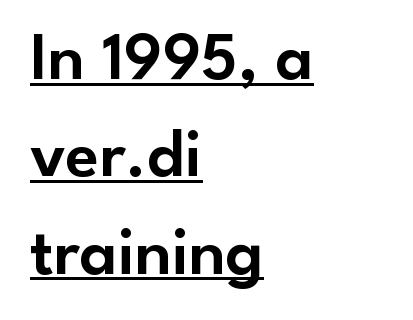
No italicization has been applied; the sample stays upright. One glance says typical: line gaps are just what's usual. Has an underline been added? It has. The letters advance in unequal steps, a hallmark of proportional type.
